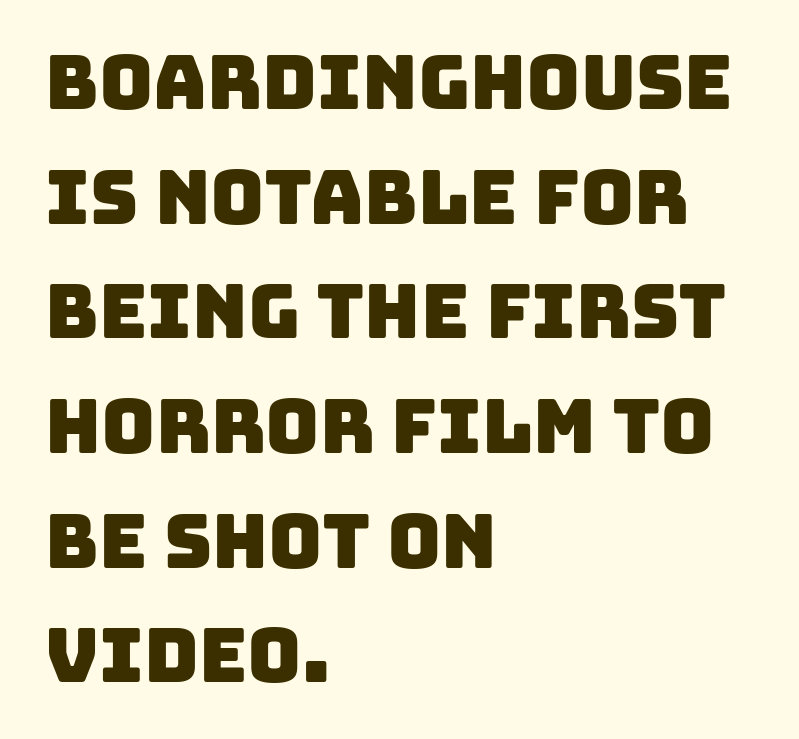
Q: Is the typeface a serif or a sans-serif typeface? A: Sans-serif.
Q: Is the text underlined? A: No.
Q: How is the paragraph aligned? A: Left-aligned.
Q: Is the spacing between letters normal or unusually wide? A: Normal.
Q: Is the spacing between lines tight, normal or loose? A: Normal.
Q: Width (condensed, normal, or wide)? A: Normal.
Q: Stroke contrast? A: Low.
Q: x-height? A: Large.
Q: Monospaced? A: No.
